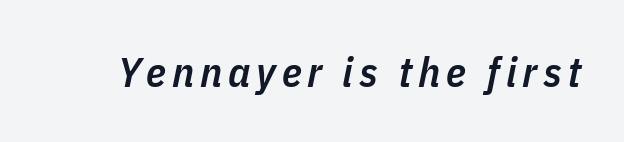
Q: Is the text bold? A: Semi-bold.
Q: Is the text italic (slanted)? A: Yes, it leans right by about 11 degrees.
Q: Is the text underlined? A: No.
Q: Width (condensed, normal, or wide)? A: Condensed.
Q: Stroke contrast? A: Low.
Q: x-height? A: Medium.
Q: Monospaced? A: No.
